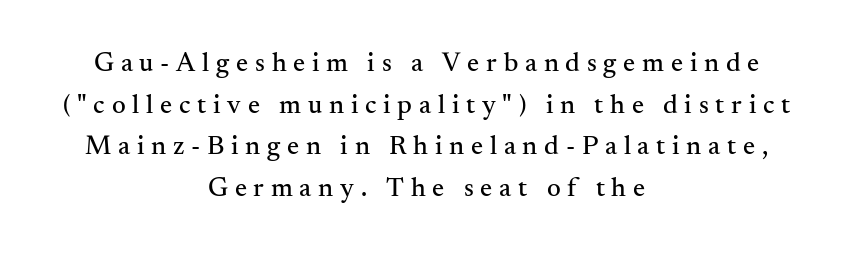
Display-style spreading of the glyphs; the letterfit is very open. Nope, not italic — everything's standing straight. The rendering positions every line midway between the sides. Check under the words: just untouched page.
